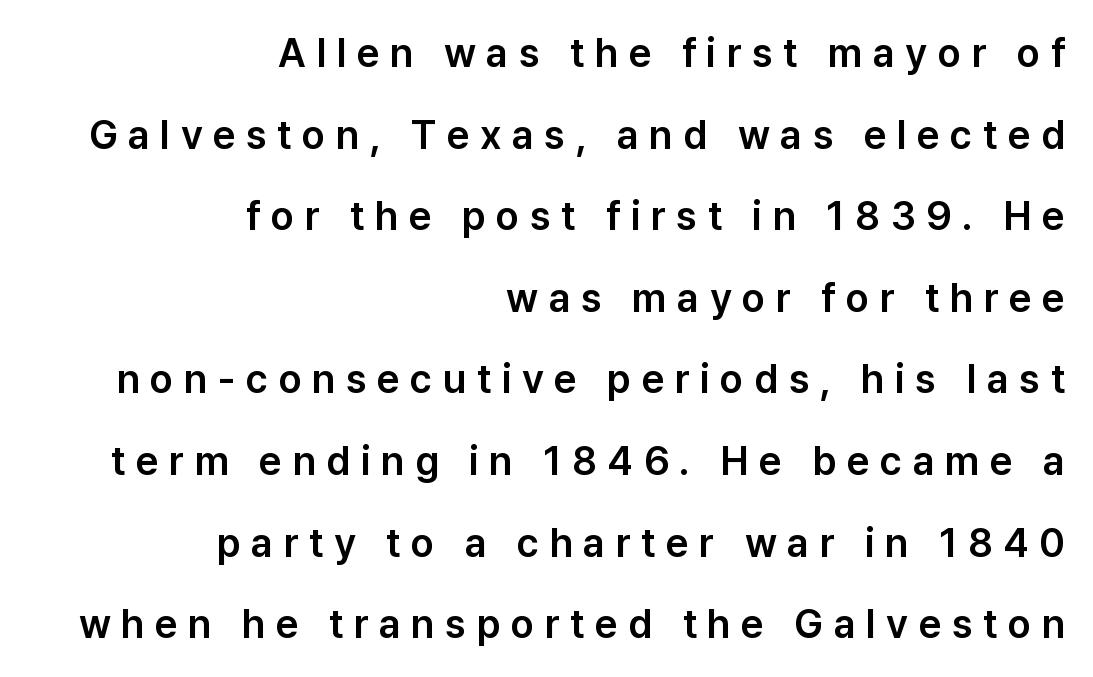
The space directly below the letters is spotless. This sample trades compactness for vertical openness between lines. These lines are composed in type without serifs. Line ends are locked; line starts wander. The specimen reads as upright at a glance.
